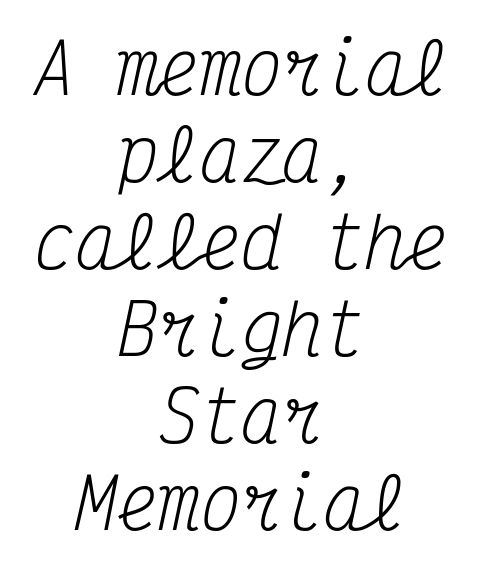
Q: Is the text bold? A: No.
Q: Is the text italic (slanted)? A: Yes, it leans right by about 12 degrees.
Q: Is the typeface a serif or a sans-serif typeface? A: Serif.
Q: Is the text underlined? A: No.
Q: How is the paragraph aligned? A: Centered.
Q: Is the spacing between letters normal or unusually wide? A: Normal.
Q: Is the spacing between lines tight, normal or loose? A: Normal.
Q: Width (condensed, normal, or wide)? A: Condensed.
Q: Stroke contrast? A: Medium.
Q: x-height? A: Medium.
Q: Monospaced? A: Yes.
